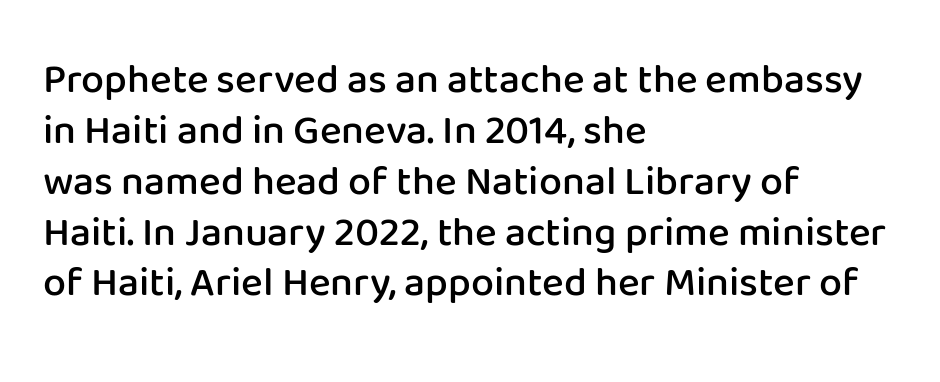
No extra tracking has been applied to these lines. Horizontally, the lines are justified to the leading edge only. Upright lettering throughout. The foot of each line stays bare and open. Set as a demibold, roughly 600 on the weight scale. Each letter's strokes conclude bluntly, with no projecting serifs.
